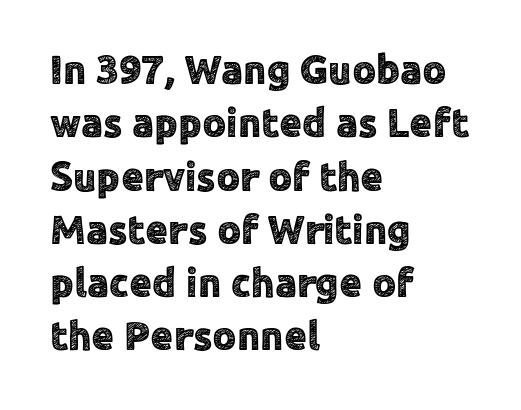
Think of a printed novel: that variable character pitch is what you see here. The rendering shows plain stroke endings on the letterforms — a sans-serif design. The tracking reads as untouched default to a designer's eye. No word sits above an underline.
